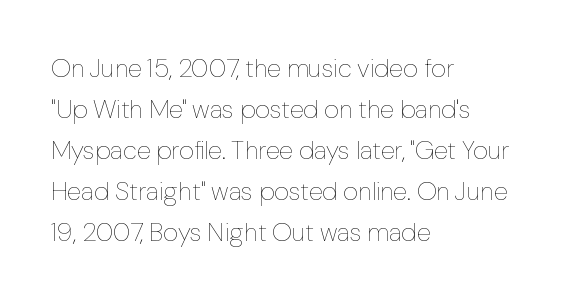
The image shows 26 px text type, upright; set left-aligned, normal line spacing (1.58x), normal letter spacing, not underlined.
